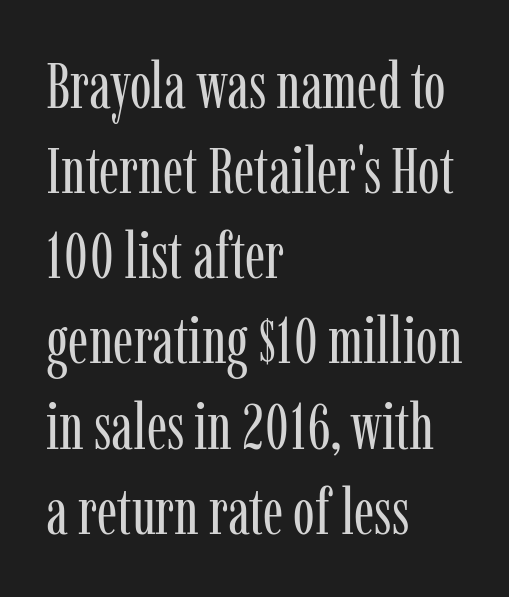
Q: Is the text bold? A: No.
Q: Is the text italic (slanted)? A: No, it is upright.
Q: Is the typeface a serif or a sans-serif typeface? A: Serif.
Q: Is the text underlined? A: No.
Q: How is the paragraph aligned? A: Left-aligned.
Q: Is the spacing between letters normal or unusually wide? A: Normal.
Q: Is the spacing between lines tight, normal or loose? A: Normal.
Q: Width (condensed, normal, or wide)? A: Condensed.
Q: Stroke contrast? A: Low.
Q: x-height? A: Medium.
Q: Monospaced? A: No.
